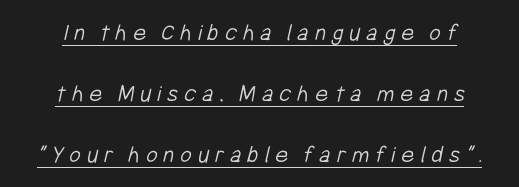
{"bold": "no", "underline": "yes", "line_spacing": "loose", "line_spacing_ratio": 2.44, "letter_spacing": "wide", "letter_spacing_em": 0.24, "glyph_px": 25}
